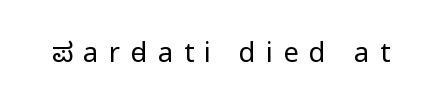
{"italic": "no", "bold": "no", "underline": "no", "letter_spacing": "wide", "letter_spacing_em": 0.39, "glyph_px": 27}
